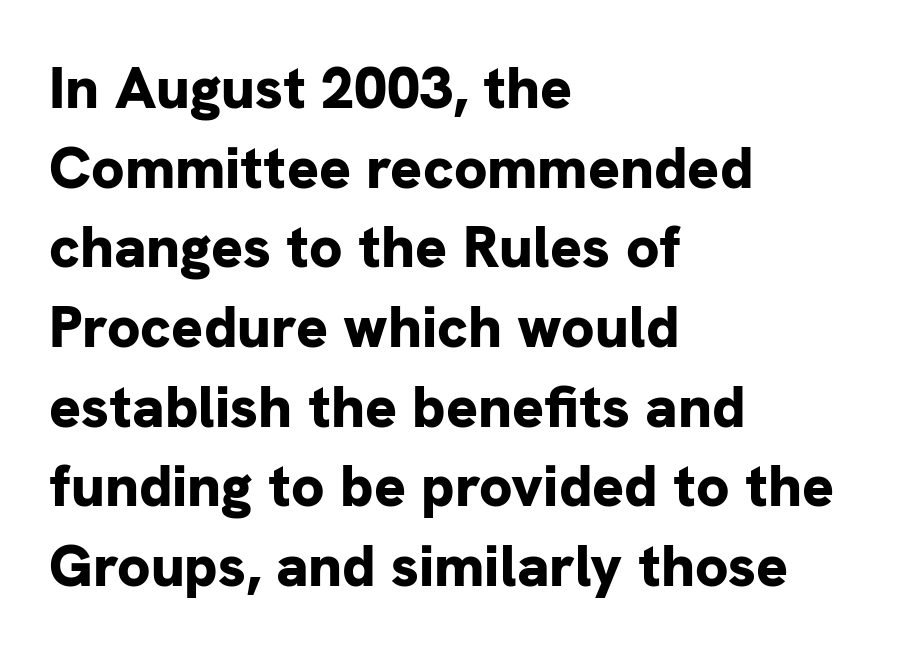
{"serif": "no", "italic": "no", "bold": "yes", "weight": "bold", "width": "normal", "stroke_contrast": "low", "x_height": "medium", "monospaced": "no", "underline": "no", "align": "left", "line_spacing": "normal", "line_spacing_ratio": 1.35, "letter_spacing": "normal", "letter_spacing_em": 0.0, "glyph_px": 59}
